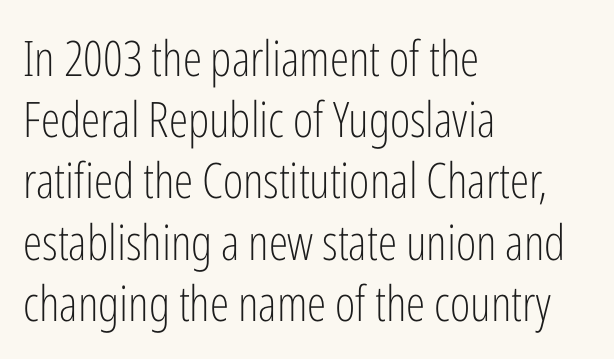
{"serif": "no", "italic": "no", "bold": "no", "weight": "light", "width": "condensed", "stroke_contrast": "low", "x_height": "medium", "monospaced": "no", "underline": "no", "align": "left", "line_spacing": "normal", "line_spacing_ratio": 1.25, "letter_spacing": "normal", "letter_spacing_em": 0.0, "glyph_px": 49}
